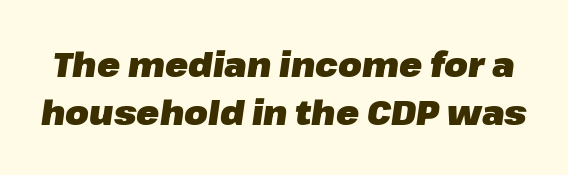
The image shows 34 px heavy type, italic (leaning right); set normal line spacing (1.41x), normal letter spacing, not underlined; low stroke contrast and a medium x-height.
